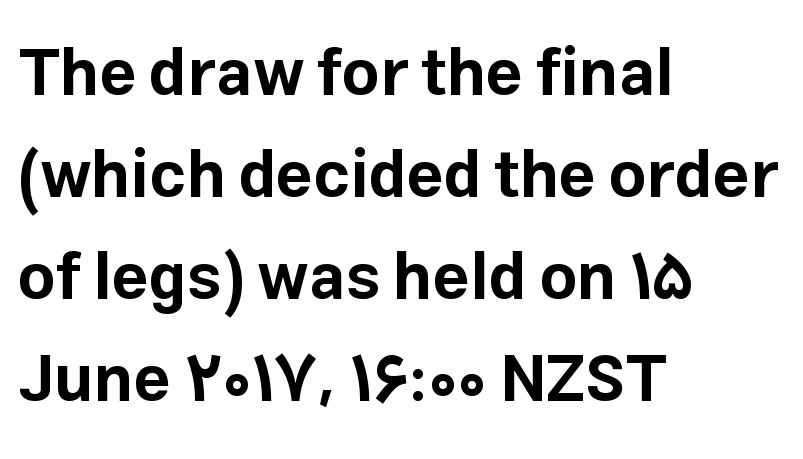
Q: Is the text bold? A: Yes.
Q: Is the text italic (slanted)? A: No, it is upright.
Q: Is the typeface a serif or a sans-serif typeface? A: Sans-serif.
Q: Is the text underlined? A: No.
Q: How is the paragraph aligned? A: Left-aligned.
Q: Is the spacing between letters normal or unusually wide? A: Normal.
Q: Is the spacing between lines tight, normal or loose? A: Normal.
Q: Width (condensed, normal, or wide)? A: Normal.
Q: Stroke contrast? A: Low.
Q: x-height? A: Medium.
Q: Monospaced? A: No.
